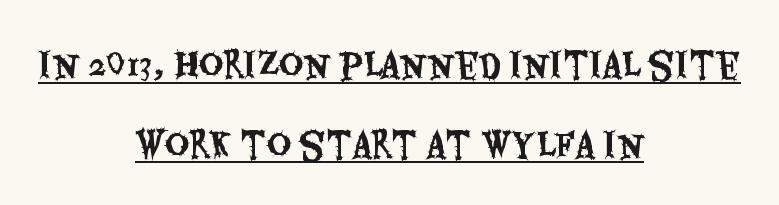
{"serif": "no", "italic": "no", "width": "condensed", "stroke_contrast": "medium", "x_height": "large", "monospaced": "no", "underline": "yes", "align": "center", "line_spacing": "loose", "line_spacing_ratio": 2.34, "letter_spacing": "normal", "letter_spacing_em": 0.0, "glyph_px": 34}
